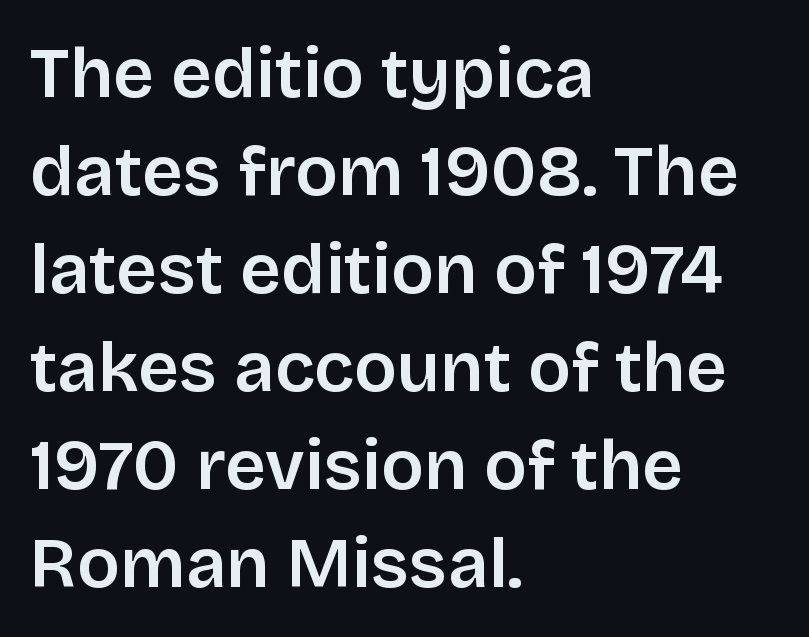
The foot of each line stays bare and open. These lines sit exactly where default settings would place them. Nope, no serifs anywhere on these letters. Ordinary non-slanted type is in use.
